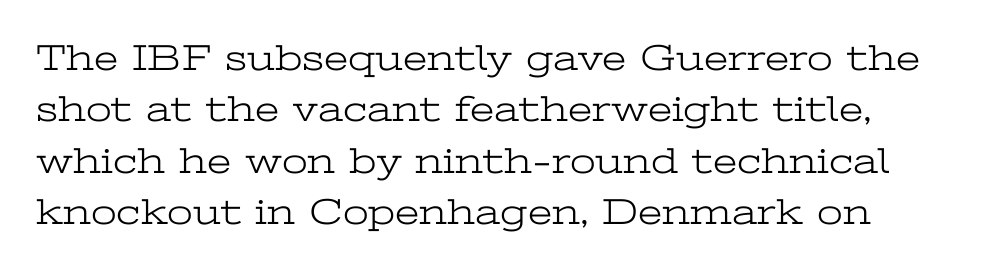
Q: Is the text bold? A: No.
Q: Is the text italic (slanted)? A: No, it is upright.
Q: Is the typeface a serif or a sans-serif typeface? A: Serif.
Q: Is the text underlined? A: No.
Q: Is the spacing between letters normal or unusually wide? A: Normal.
Q: Is the spacing between lines tight, normal or loose? A: Normal.
Q: Width (condensed, normal, or wide)? A: Wide.
Q: Stroke contrast? A: Low.
Q: x-height? A: Medium.
Q: Monospaced? A: No.
